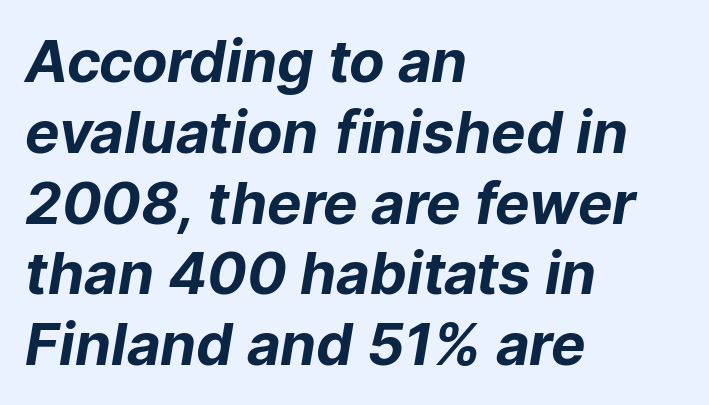
Q: Is the text bold? A: Yes.
Q: Is the typeface a serif or a sans-serif typeface? A: Sans-serif.
Q: Is the text underlined? A: No.
Q: How is the paragraph aligned? A: Left-aligned.
Q: Is the spacing between letters normal or unusually wide? A: Normal.
Q: Width (condensed, normal, or wide)? A: Normal.
Q: Stroke contrast? A: Low.
Q: x-height? A: Medium.
Q: Monospaced? A: No.
